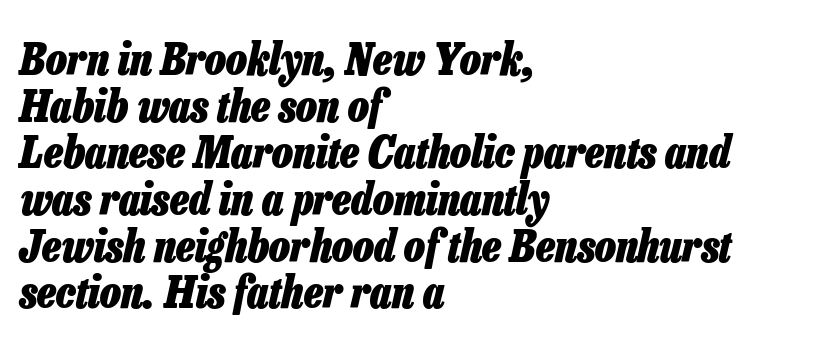
The image shows 44 px heavy, condensed type, italic (leaning right); set left-aligned, tight line spacing (1.06x), normal letter spacing, not underlined; low stroke contrast and a medium x-height.
